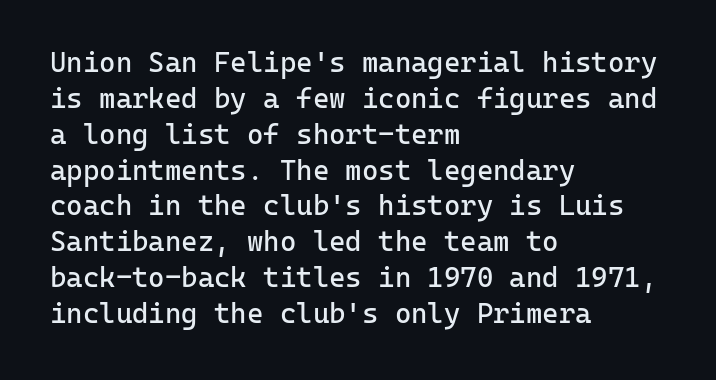
Q: Is the text bold? A: No.
Q: Is the text italic (slanted)? A: No, it is upright.
Q: Is the typeface a serif or a sans-serif typeface? A: Sans-serif.
Q: Is the text underlined? A: No.
Q: How is the paragraph aligned? A: Left-aligned.
Q: Is the spacing between letters normal or unusually wide? A: Normal.
Q: Is the spacing between lines tight, normal or loose? A: Normal.
Q: Width (condensed, normal, or wide)? A: Normal.
Q: Stroke contrast? A: Low.
Q: x-height? A: Medium.
Q: Monospaced? A: Yes.
